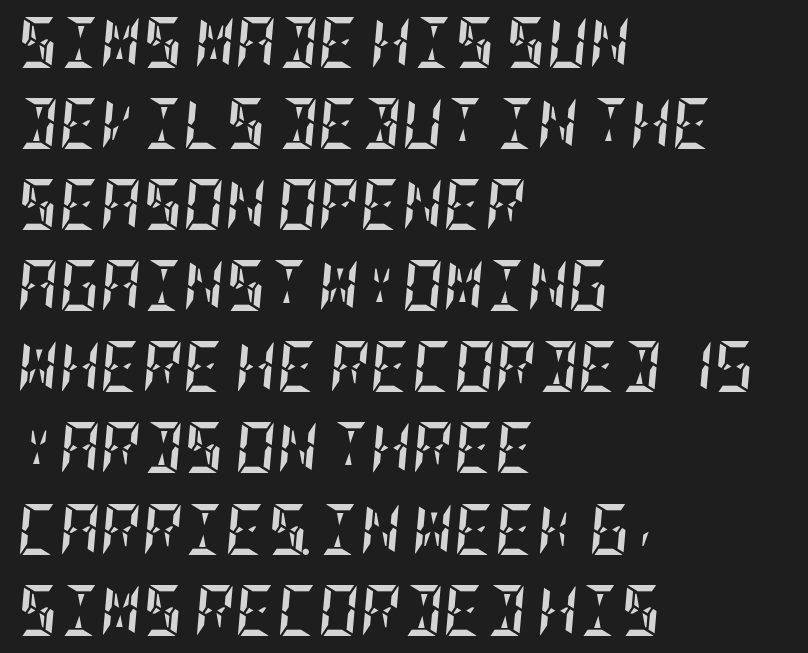
Q: Is the text bold? A: Yes.
Q: Is the text italic (slanted)? A: Yes, it leans right by about 5 degrees.
Q: Is the text underlined? A: No.
Q: How is the paragraph aligned? A: Left-aligned.
Q: Is the spacing between letters normal or unusually wide? A: Normal.
Q: Is the spacing between lines tight, normal or loose? A: Normal.
Q: Width (condensed, normal, or wide)? A: Condensed.
Q: Stroke contrast? A: Low.
Q: x-height? A: Large.
